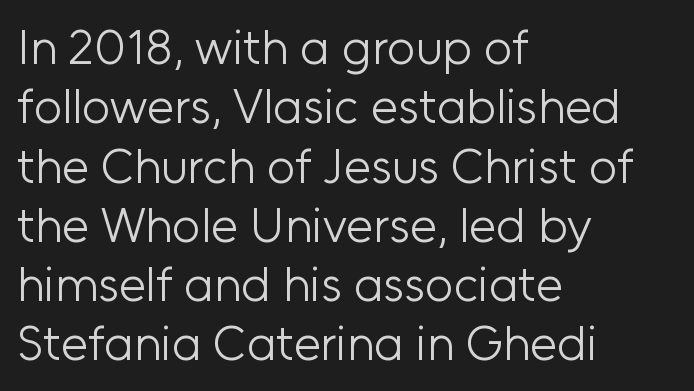
{"serif": "no", "italic": "no", "bold": "no", "weight": "light", "width": "normal", "stroke_contrast": "low", "x_height": "medium", "monospaced": "no", "underline": "no", "align": "left", "line_spacing_ratio": 1.21, "letter_spacing": "normal", "letter_spacing_em": 0.0, "glyph_px": 49}
